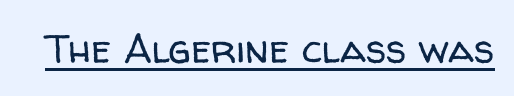
{"serif": "no", "italic": "no", "bold": "no", "weight": "regular", "width": "normal", "stroke_contrast": "low", "x_height": "medium", "monospaced": "no", "underline": "yes", "letter_spacing": "normal", "letter_spacing_em": 0.0, "glyph_px": 40}
